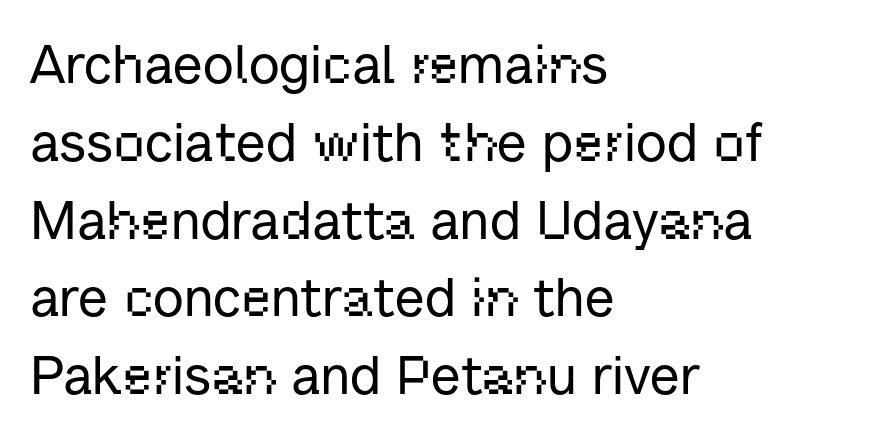
{"serif": "no", "italic": "no", "width": "normal", "stroke_contrast": "low", "x_height": "medium", "monospaced": "no", "underline": "no", "align": "left", "line_spacing": "normal", "line_spacing_ratio": 1.44, "letter_spacing": "normal", "letter_spacing_em": 0.0, "glyph_px": 54}
